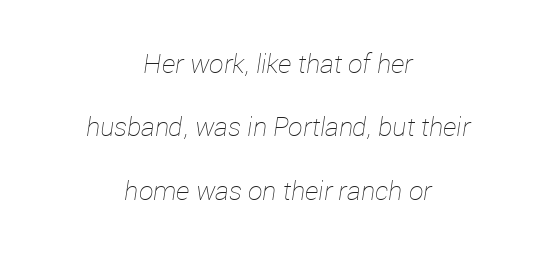
Honestly, the rows look like they've been pulled way apart. Does the lettering tilt? It does — this is italic. No chunkiness to these letters — they're not bold. The paragraph has two soft edges and a firm central axis. Glyph-to-glyph distance matches everyday printed text.
